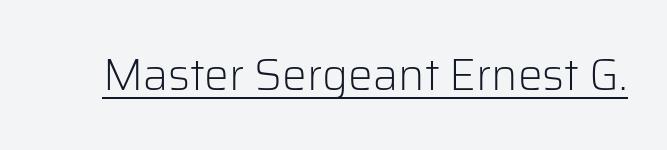
Q: Is the text bold? A: No.
Q: Is the text italic (slanted)? A: No, it is upright.
Q: Is the typeface a serif or a sans-serif typeface? A: Sans-serif.
Q: Is the text underlined? A: Yes.
Q: Is the spacing between letters normal or unusually wide? A: Normal.
Q: Width (condensed, normal, or wide)? A: Normal.
Q: Stroke contrast? A: Low.
Q: x-height? A: Medium.
Q: Monospaced? A: No.
